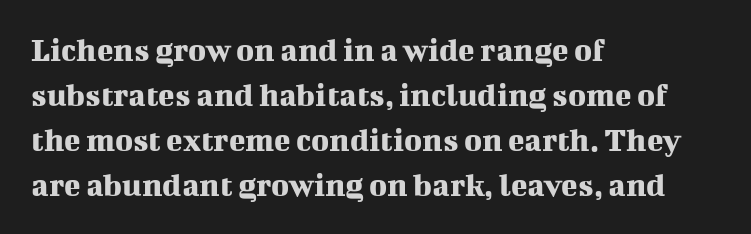
The image shows 34 px serif type, upright; set left-aligned, normal line spacing (1.32x), normal letter spacing, not underlined; medium stroke contrast and a medium x-height.
